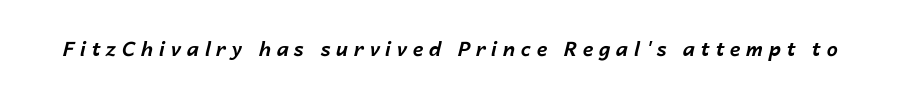
{"italic": "yes", "lean": "right", "slant_degrees": 14, "bold": "yes", "underline": "no", "letter_spacing": "wide", "letter_spacing_em": 0.28, "glyph_px": 20}
